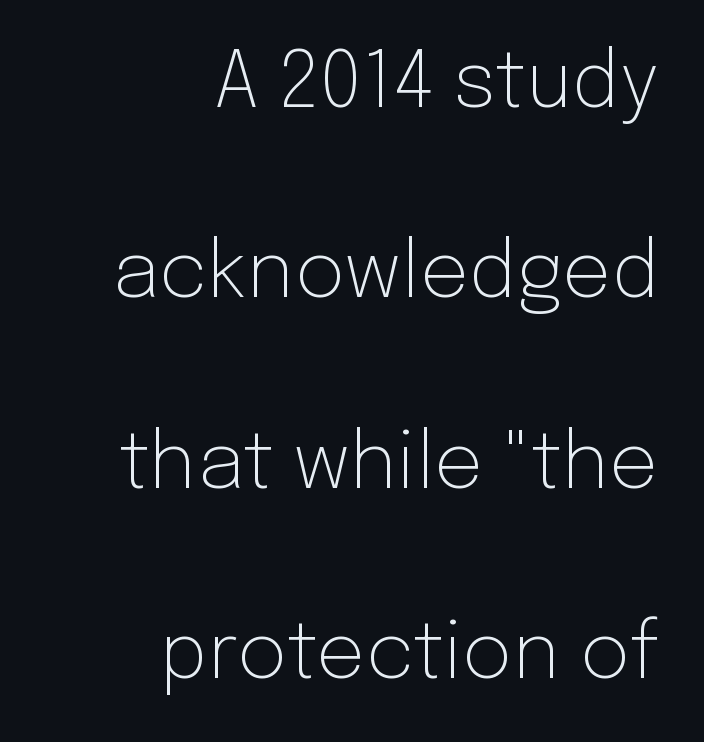
Has an underline been added? It has not. Stem width sits at or under what a default text font uses. In terms of letterform style, serifs are entirely absent. The block of text is sparse from top to bottom, with ample space between rows. In CSS terms this would be text-align: right.
